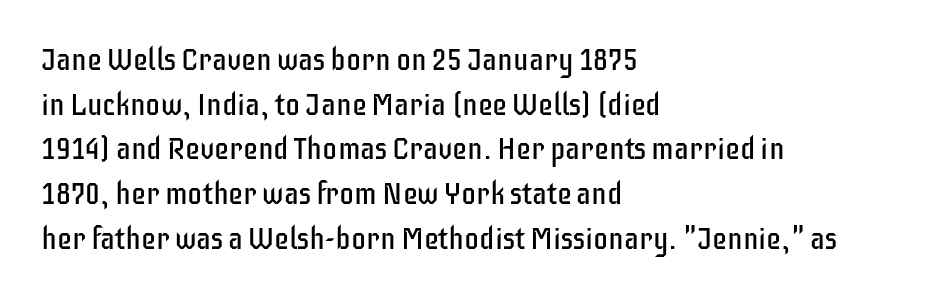
Q: Is the text bold? A: No.
Q: Is the text italic (slanted)? A: No, it is upright.
Q: Is the typeface a serif or a sans-serif typeface? A: Sans-serif.
Q: Is the text underlined? A: No.
Q: How is the paragraph aligned? A: Left-aligned.
Q: Is the spacing between letters normal or unusually wide? A: Normal.
Q: Is the spacing between lines tight, normal or loose? A: Normal.
Q: Width (condensed, normal, or wide)? A: Condensed.
Q: Stroke contrast? A: Low.
Q: x-height? A: Large.
Q: Monospaced? A: No.
